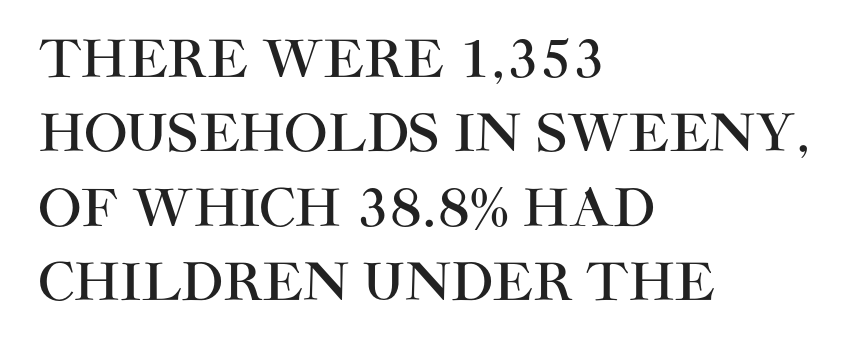
Nothing unusual about the tracking: characters are spaced as the font intends. Is this a sans? Yes — the strokes have no serifs. Students, observe: this is what conventionally led text looks like. The rendering anchors every line to the left-hand side. Style check: upright. Proportional: the letters do not fall into vertical columns.
